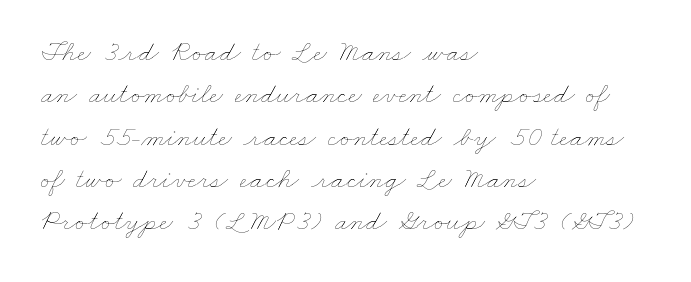
{"bold": "no", "weight": "thin", "width": "wide", "stroke_contrast": "low", "x_height": "small", "monospaced": "no", "underline": "no", "align": "left", "line_spacing": "normal", "line_spacing_ratio": 1.46, "letter_spacing": "normal", "letter_spacing_em": 0.0, "glyph_px": 29}
